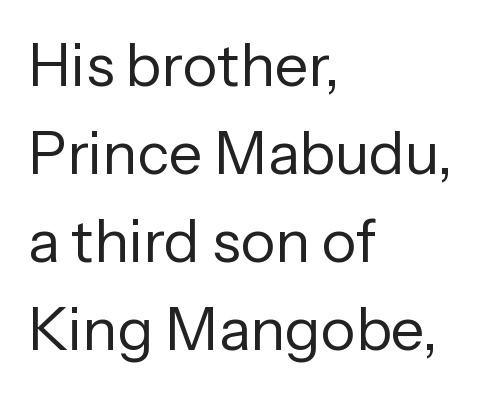
Posture: upright roman. Proportional: the letters do not fall into vertical columns. The passage shown is typeset with a sans-serif family. Horizontal bands of white between lines are of average thickness.
